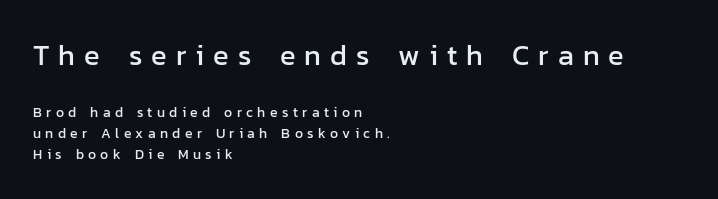
The designer left line spacing at the default. Characters remain perfectly vertical along every line. The foot of each line stays bare and open. There is plenty of visible air inserted between adjacent glyphs.
